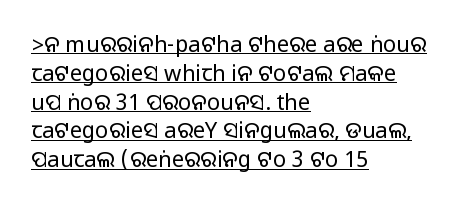
{"italic": "no", "underline": "yes", "align": "left", "line_spacing": "normal", "line_spacing_ratio": 1.31, "letter_spacing": "normal", "letter_spacing_em": 0.0, "glyph_px": 22}
